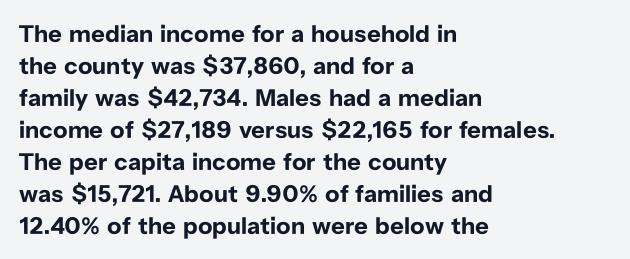
Q: Is the text bold? A: Yes.
Q: Is the text italic (slanted)? A: No, it is upright.
Q: Is the text underlined? A: No.
Q: How is the paragraph aligned? A: Left-aligned.
Q: Is the spacing between letters normal or unusually wide? A: Normal.
Q: Is the spacing between lines tight, normal or loose? A: Normal.
